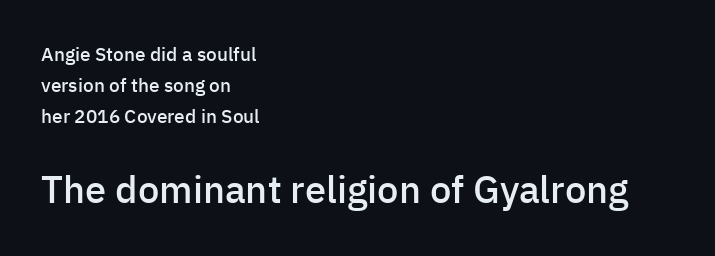
The image shows 38 px semibold sans-serif type, upright; set left-aligned, normal line spacing (1.63x), normal letter spacing, not underlined; the second (bottom) block is 2.0x larger; low stroke contrast and a medium x-height.
